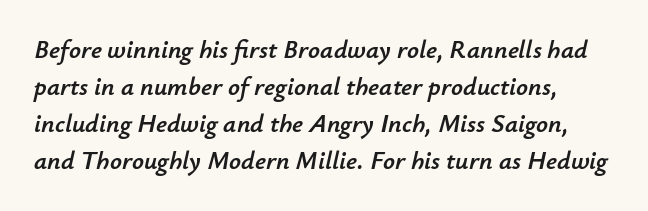
Q: Is the text italic (slanted)? A: Yes, it leans right by about 12 degrees.
Q: Is the text underlined? A: No.
Q: Is the spacing between letters normal or unusually wide? A: Normal.
Q: Is the spacing between lines tight, normal or loose? A: Normal.
